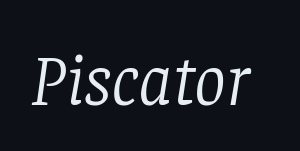
{"serif": "yes", "italic": "yes", "lean": "right", "slant_degrees": 8, "bold": "no", "weight": "light", "width": "normal", "stroke_contrast": "low", "x_height": "large", "monospaced": "no", "underline": "no", "letter_spacing": "normal", "letter_spacing_em": 0.0, "glyph_px": 71}
